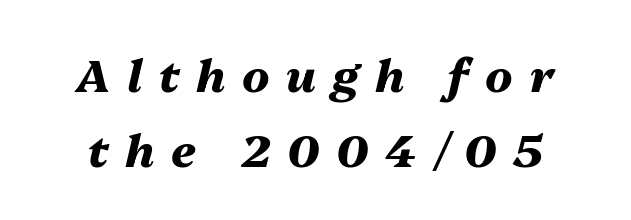
Q: Is the text bold? A: Yes.
Q: Is the text italic (slanted)? A: Yes, it leans right by about 13 degrees.
Q: Is the text underlined? A: No.
Q: Is the spacing between letters normal or unusually wide? A: Unusually wide.
Q: Is the spacing between lines tight, normal or loose? A: Normal.
Q: Width (condensed, normal, or wide)? A: Normal.
Q: Stroke contrast? A: Medium.
Q: x-height? A: Medium.
Q: Monospaced? A: No.
